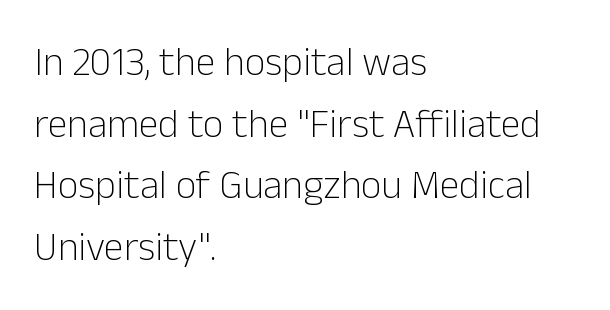
Regarding serifs, this sample does without them. The ragged edge is on the right, which tells us the setting is flush left. The letters advance in unequal steps, a hallmark of proportional type. This rendering leaves character spacing at its baseline value. One glance says typical: line gaps are just what's usual. The strokes are not fattened; the text isn't bold.
